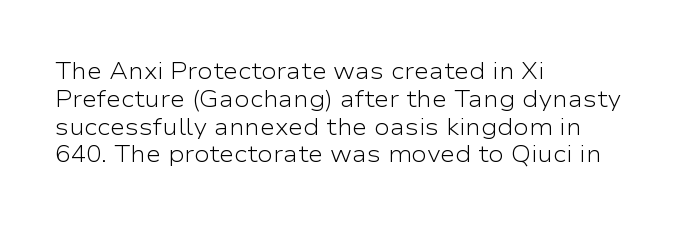
The image shows 23 px text type, upright; set left-aligned, line spacing 1.21x, normal letter spacing, not underlined.
